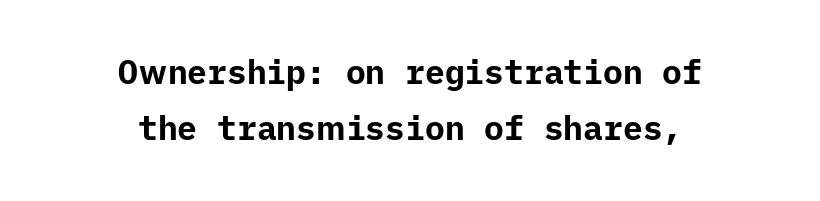
Q: Is the text bold? A: Yes.
Q: Is the text italic (slanted)? A: No, it is upright.
Q: Is the typeface a serif or a sans-serif typeface? A: Sans-serif.
Q: Is the text underlined? A: No.
Q: How is the paragraph aligned? A: Centered.
Q: Is the spacing between letters normal or unusually wide? A: Normal.
Q: Is the spacing between lines tight, normal or loose? A: Normal.
Q: Width (condensed, normal, or wide)? A: Normal.
Q: Stroke contrast? A: Low.
Q: x-height? A: Medium.
